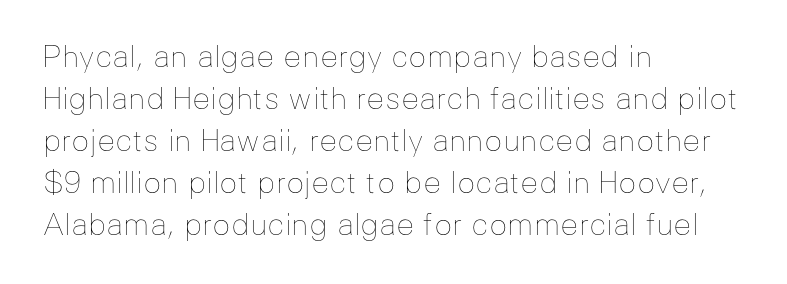
Q: Is the text bold? A: No.
Q: Is the text italic (slanted)? A: No, it is upright.
Q: Is the text underlined? A: No.
Q: How is the paragraph aligned? A: Left-aligned.
Q: Is the spacing between letters normal or unusually wide? A: Normal.
Q: Is the spacing between lines tight, normal or loose? A: Normal.
Q: Width (condensed, normal, or wide)? A: Normal.
Q: Stroke contrast? A: Low.
Q: x-height? A: Medium.
Q: Monospaced? A: No.
